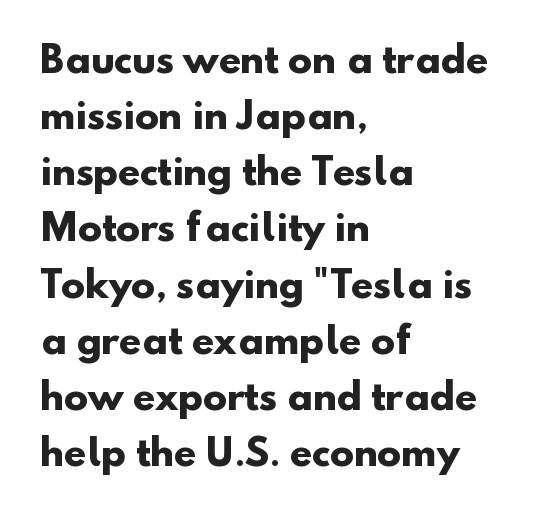
{"serif": "no", "bold": "yes", "weight": "heavy", "width": "normal", "stroke_contrast": "low", "x_height": "small", "monospaced": "no", "underline": "no", "align": "left", "line_spacing": "normal", "line_spacing_ratio": 1.56, "letter_spacing": "normal", "letter_spacing_em": 0.0, "glyph_px": 36}
